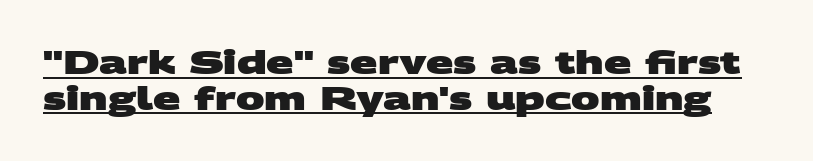
Q: Is the text bold? A: Yes.
Q: Is the typeface a serif or a sans-serif typeface? A: Sans-serif.
Q: Is the text underlined? A: Yes.
Q: Is the spacing between letters normal or unusually wide? A: Normal.
Q: Is the spacing between lines tight, normal or loose? A: Tight.
Q: Width (condensed, normal, or wide)? A: Wide.
Q: Stroke contrast? A: Medium.
Q: x-height? A: Large.
Q: Monospaced? A: No.
